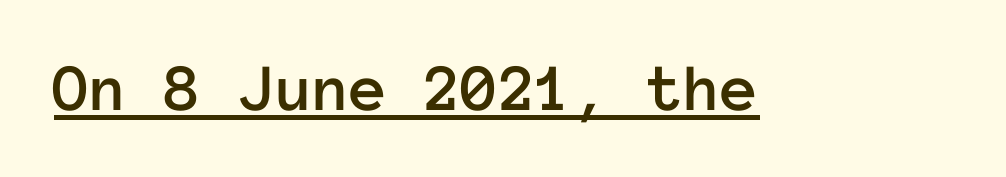
The image shows 68 px text type, upright, monospaced; set normal letter spacing, underlined; low stroke contrast and a medium x-height.
